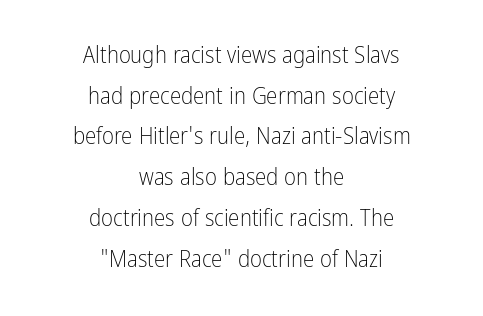
{"italic": "no", "bold": "no", "underline": "no", "align": "center", "line_spacing_ratio": 1.77, "letter_spacing": "normal", "letter_spacing_em": 0.0, "glyph_px": 23}
